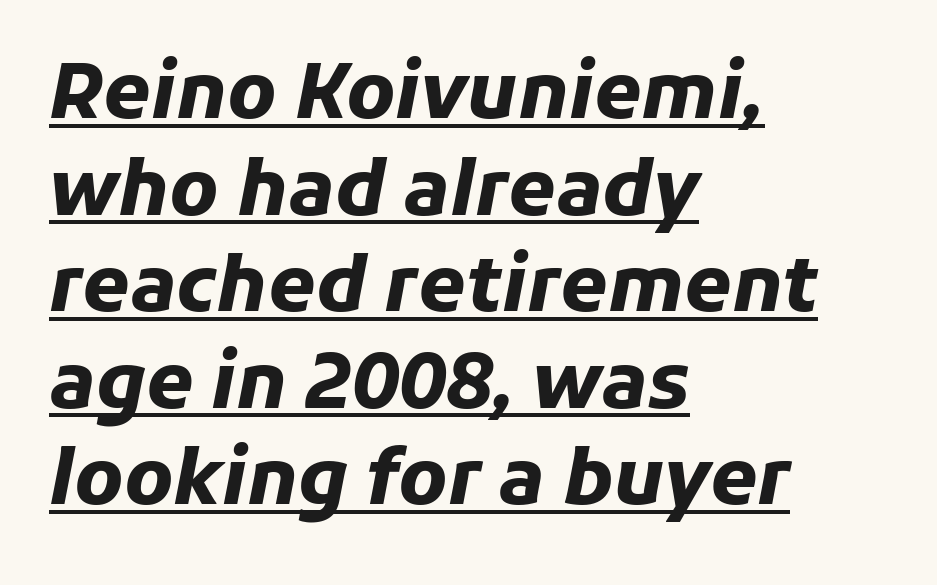
Q: Is the text bold? A: Yes.
Q: Is the text italic (slanted)? A: Yes, it leans right by about 11 degrees.
Q: Is the text underlined? A: Yes.
Q: How is the paragraph aligned? A: Left-aligned.
Q: Is the spacing between letters normal or unusually wide? A: Normal.
Q: Is the spacing between lines tight, normal or loose? A: Normal.
Q: Width (condensed, normal, or wide)? A: Normal.
Q: Stroke contrast? A: Low.
Q: x-height? A: Medium.
Q: Monospaced? A: No.
